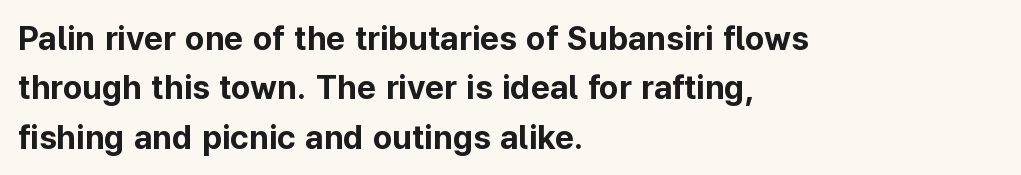
Q: Is the text bold? A: Yes.
Q: Is the text italic (slanted)? A: No, it is upright.
Q: Is the typeface a serif or a sans-serif typeface? A: Sans-serif.
Q: Is the text underlined? A: No.
Q: How is the paragraph aligned? A: Left-aligned.
Q: Is the spacing between letters normal or unusually wide? A: Normal.
Q: Is the spacing between lines tight, normal or loose? A: Normal.
Q: Width (condensed, normal, or wide)? A: Normal.
Q: Stroke contrast? A: Low.
Q: x-height? A: Medium.
Q: Monospaced? A: No.
